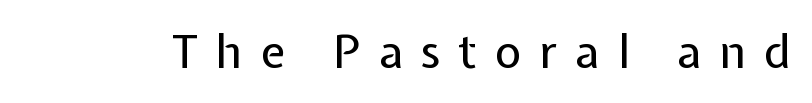
{"serif": "no", "italic": "no", "bold": "no", "weight": "regular", "width": "normal", "stroke_contrast": "low", "x_height": "medium", "monospaced": "no", "underline": "no", "letter_spacing": "wide", "letter_spacing_em": 0.39, "glyph_px": 46}
